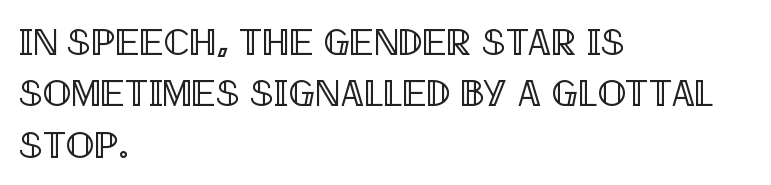
Q: Is the text italic (slanted)? A: No, it is upright.
Q: Is the text underlined? A: No.
Q: How is the paragraph aligned? A: Left-aligned.
Q: Is the spacing between letters normal or unusually wide? A: Normal.
Q: Is the spacing between lines tight, normal or loose? A: Normal.
Q: Width (condensed, normal, or wide)? A: Condensed.
Q: x-height? A: Large.
Q: Monospaced? A: No.
